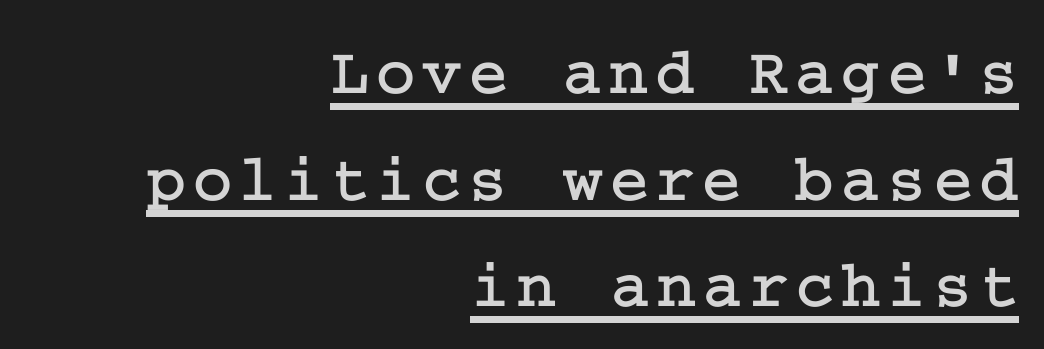
The image shows 67 px serif type, upright; set right-aligned, normal line spacing (1.59x), underlined; low stroke contrast and a medium x-height.
